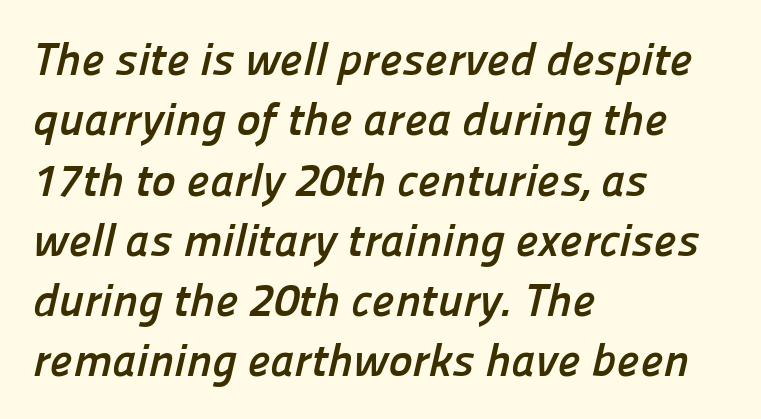
Do the characters align in a grid? No, the font is proportional. A typesetter would call this leading conventional body-copy spacing. Set as a true bold cut, around the 700 mark. Spacing between characters is what you'd get straight out of the box. Alignment: flush left.
